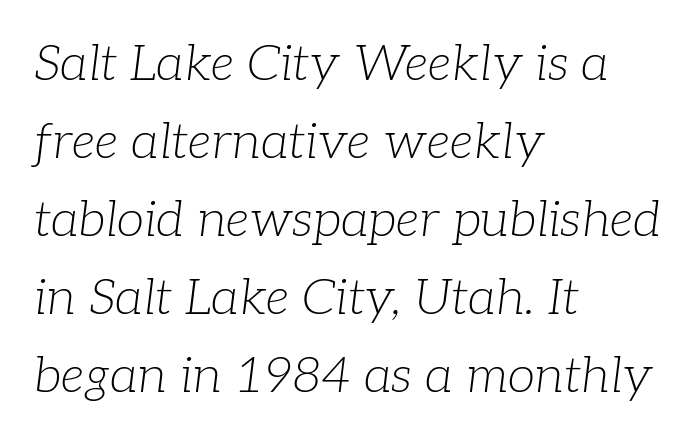
{"serif": "yes", "italic": "yes", "lean": "right", "slant_degrees": 7, "bold": "no", "weight": "light", "width": "normal", "stroke_contrast": "low", "x_height": "medium", "monospaced": "no", "underline": "no", "align": "left", "line_spacing": "normal", "line_spacing_ratio": 1.56, "letter_spacing": "normal", "letter_spacing_em": 0.0, "glyph_px": 50}
